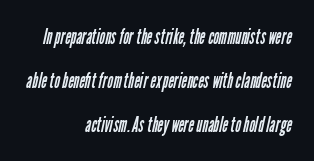
Q: Is the text bold? A: No.
Q: Is the text underlined? A: No.
Q: How is the paragraph aligned? A: Right-aligned.
Q: Is the spacing between letters normal or unusually wide? A: Normal.
Q: Is the spacing between lines tight, normal or loose? A: Loose.
